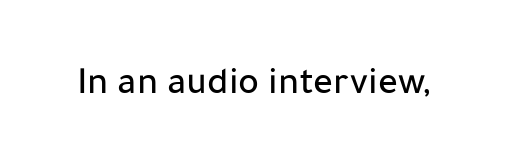
Q: Is the text italic (slanted)? A: No, it is upright.
Q: Is the typeface a serif or a sans-serif typeface? A: Sans-serif.
Q: Is the text underlined? A: No.
Q: Is the spacing between letters normal or unusually wide? A: Normal.
Q: Width (condensed, normal, or wide)? A: Normal.
Q: Stroke contrast? A: Low.
Q: x-height? A: Medium.
Q: Monospaced? A: No.
